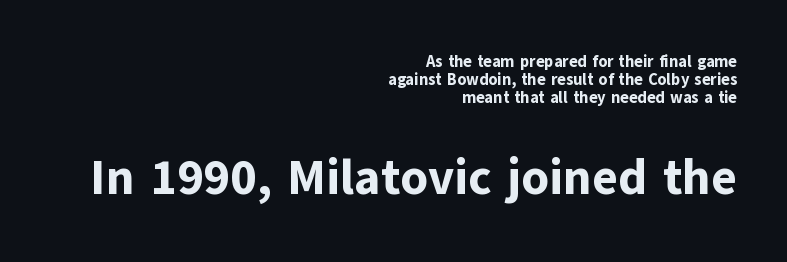
The image shows 49 px bold sans-serif type, upright; set right-aligned, tight line spacing (1.12x), normal letter spacing, not underlined; the second (bottom) block is 3.06x larger; low stroke contrast and a medium x-height.
